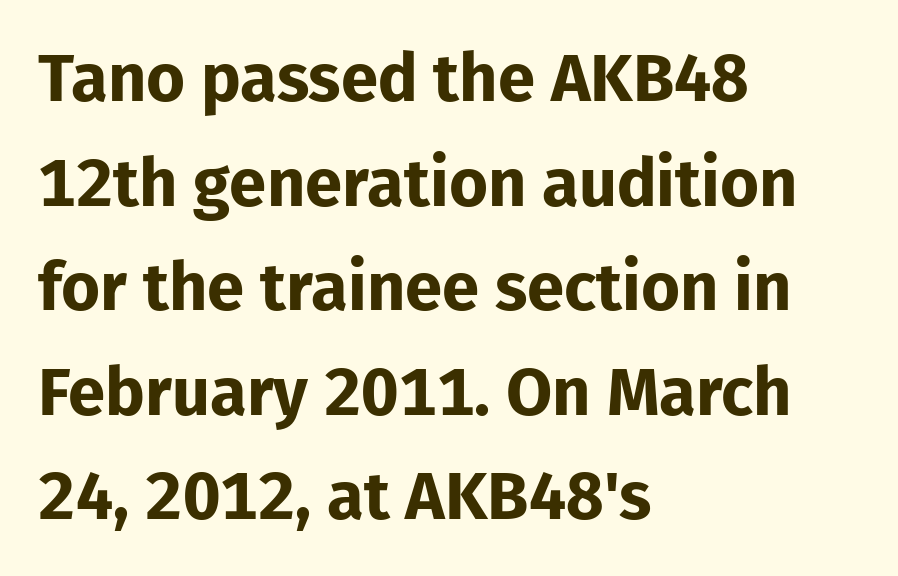
The image shows 67 px bold sans-serif type, upright; set left-aligned, normal line spacing (1.56x), normal letter spacing, not underlined; low stroke contrast and a medium x-height.
